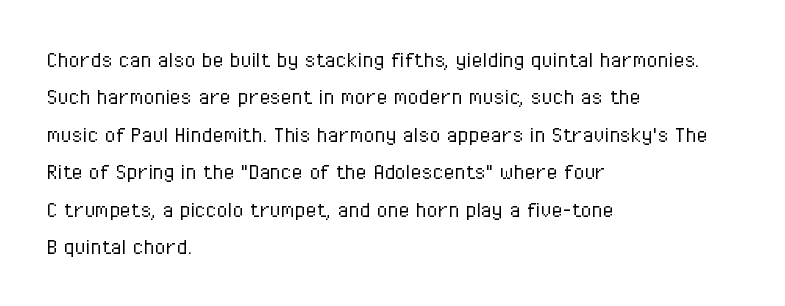
In CSS terms this would be text-align: left. Descenders are the only things crossing below the line. One glance says typical: line gaps are just what's usual. This is the regular roman posture of the typeface.
